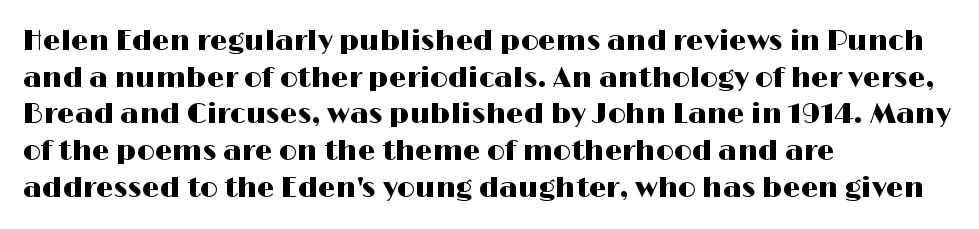
Q: Is the text italic (slanted)? A: No, it is upright.
Q: Is the typeface a serif or a sans-serif typeface? A: Sans-serif.
Q: Is the text underlined? A: No.
Q: How is the paragraph aligned? A: Left-aligned.
Q: Is the spacing between letters normal or unusually wide? A: Normal.
Q: Is the spacing between lines tight, normal or loose? A: Normal.
Q: Width (condensed, normal, or wide)? A: Wide.
Q: Stroke contrast? A: High.
Q: x-height? A: Medium.
Q: Monospaced? A: No.
